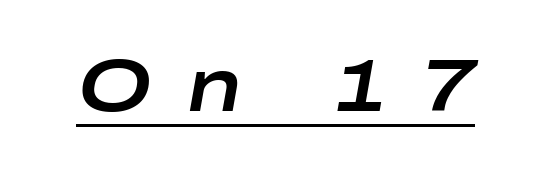
Q: Is the text italic (slanted)? A: Yes, it leans right by about 10 degrees.
Q: Is the text underlined? A: Yes.
Q: Is the spacing between letters normal or unusually wide? A: Unusually wide.
Q: Width (condensed, normal, or wide)? A: Wide.
Q: Stroke contrast? A: Low.
Q: x-height? A: Medium.
Q: Monospaced? A: No.
